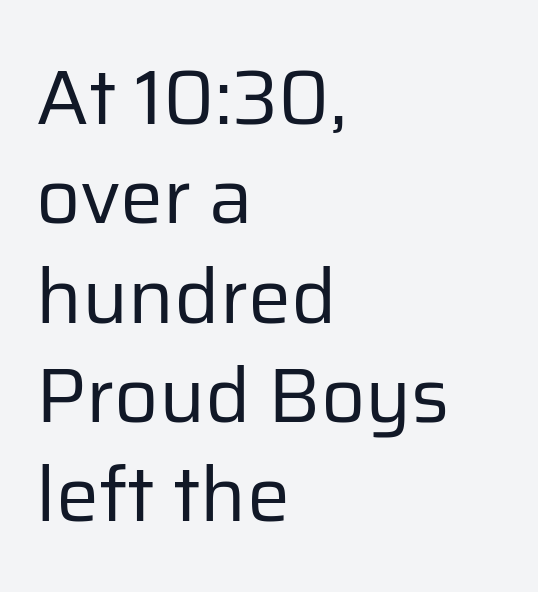
{"serif": "no", "italic": "no", "bold": "no", "weight": "regular", "width": "normal", "stroke_contrast": "low", "x_height": "medium", "monospaced": "no", "underline": "no", "align": "left", "line_spacing": "normal", "line_spacing_ratio": 1.29, "letter_spacing": "normal", "letter_spacing_em": 0.0, "glyph_px": 77}
